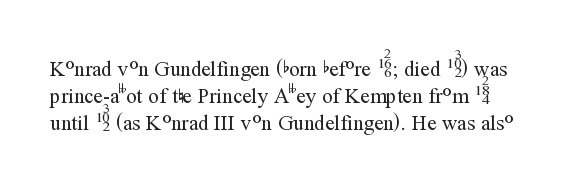
Q: Is the text bold? A: No.
Q: Is the text italic (slanted)? A: No, it is upright.
Q: Is the text underlined? A: No.
Q: Is the spacing between letters normal or unusually wide? A: Normal.
Q: Is the spacing between lines tight, normal or loose? A: Normal.
